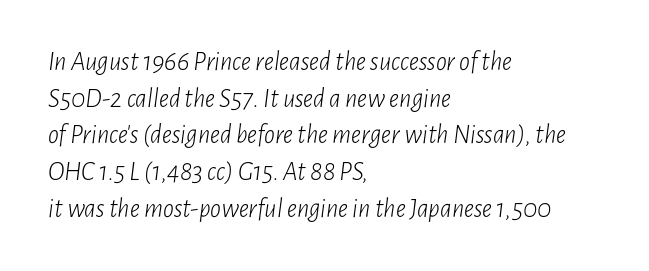
{"italic": "yes", "lean": "right", "slant_degrees": 7, "bold": "no", "underline": "no", "align": "left", "line_spacing": "normal", "line_spacing_ratio": 1.36, "letter_spacing": "normal", "letter_spacing_em": 0.0, "glyph_px": 27}
